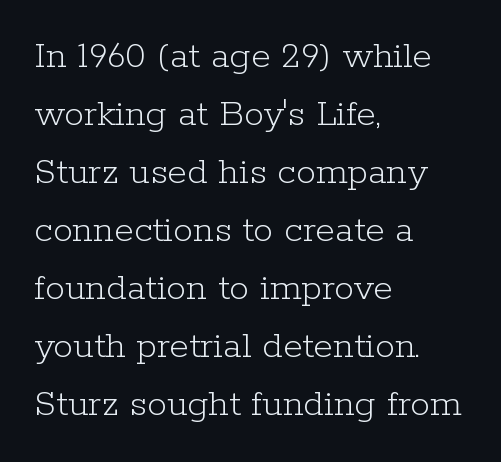
The image shows 40 px light serif type, upright; set left-aligned, normal line spacing (1.45x), normal letter spacing, not underlined; low stroke contrast and a medium x-height.
